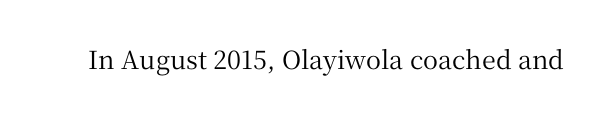
Q: Is the text italic (slanted)? A: No, it is upright.
Q: Is the text underlined? A: No.
Q: Is the spacing between letters normal or unusually wide? A: Normal.
